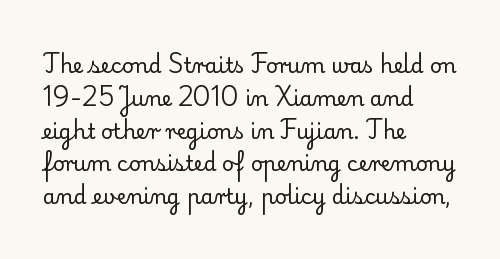
Upright lettering throughout. The rows are spaced the way most documents space them. These lines stack with their left ends in a neat column. The space beneath each line is pristine and unruled. This sample uses plain, unmodified letter spacing. Stem width sits at or under what a default text font uses.
